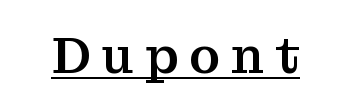
{"serif": "yes", "italic": "no", "width": "normal", "stroke_contrast": "medium", "x_height": "medium", "monospaced": "no", "underline": "yes", "letter_spacing": "wide", "letter_spacing_em": 0.22, "glyph_px": 51}
